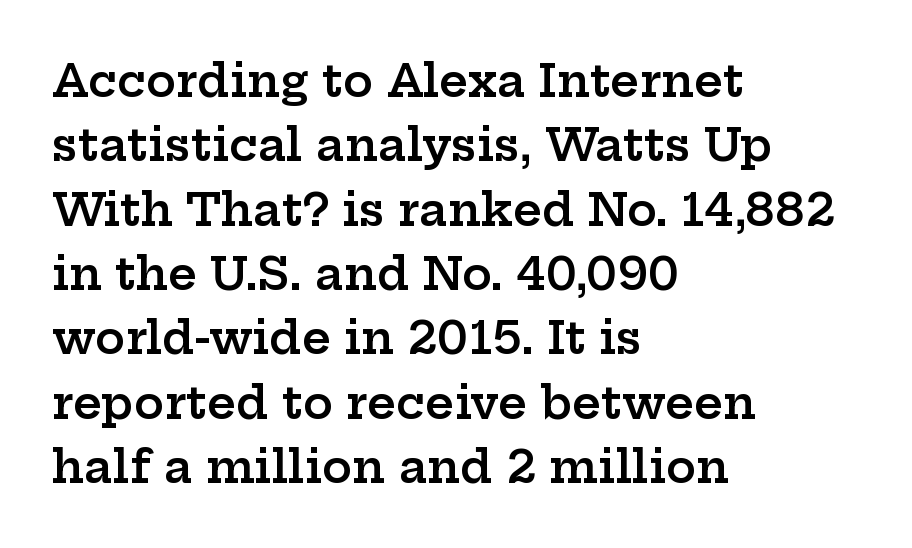
{"serif": "yes", "italic": "no", "bold": "semi", "weight": "semibold", "width": "wide", "stroke_contrast": "low", "x_height": "medium", "monospaced": "no", "underline": "no", "align": "left", "line_spacing": "normal", "line_spacing_ratio": 1.43, "letter_spacing": "normal", "letter_spacing_em": 0.0, "glyph_px": 45}
